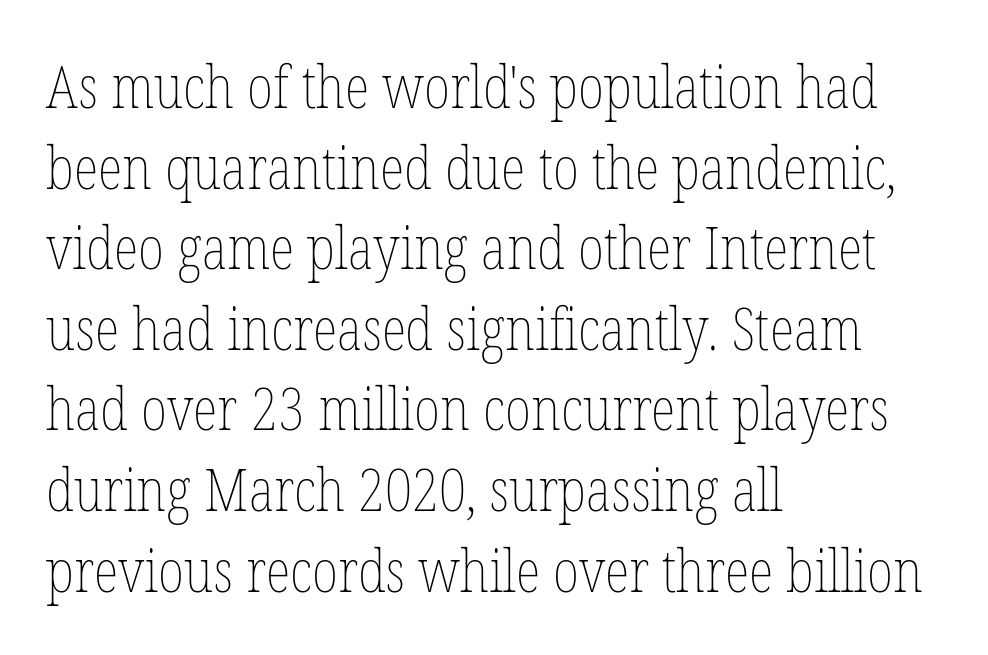
The image shows 58 px thin, condensed type, upright; set left-aligned, normal line spacing (1.39x), normal letter spacing, not underlined; low stroke contrast and a medium x-height.
